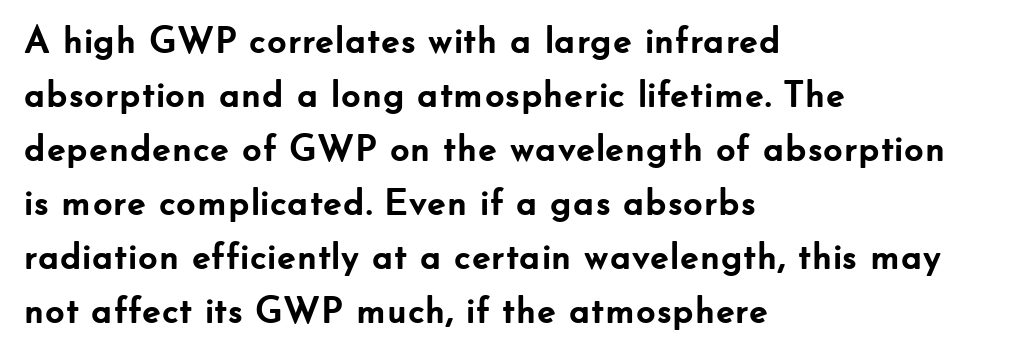
When letters stand straight like this, we call the style roman or upright. Heavy-handed strokes throughout: this text is bold. If you drew a ruler down the left edge, every line would touch it. What kind of face is this? One without serifs — a sans. Check the space under the baseline: it is left empty.
